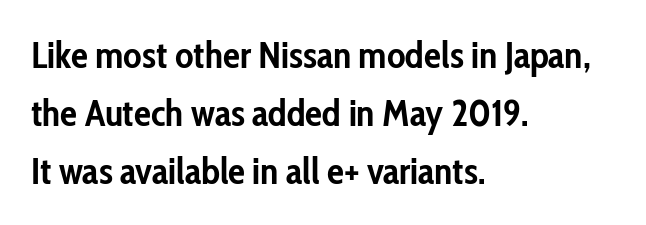
{"serif": "no", "italic": "no", "bold": "yes", "weight": "semibold", "width": "condensed", "stroke_contrast": "low", "x_height": "medium", "monospaced": "no", "underline": "no", "align": "left", "line_spacing": "normal", "line_spacing_ratio": 1.52, "letter_spacing": "normal", "letter_spacing_em": 0.0, "glyph_px": 38}
